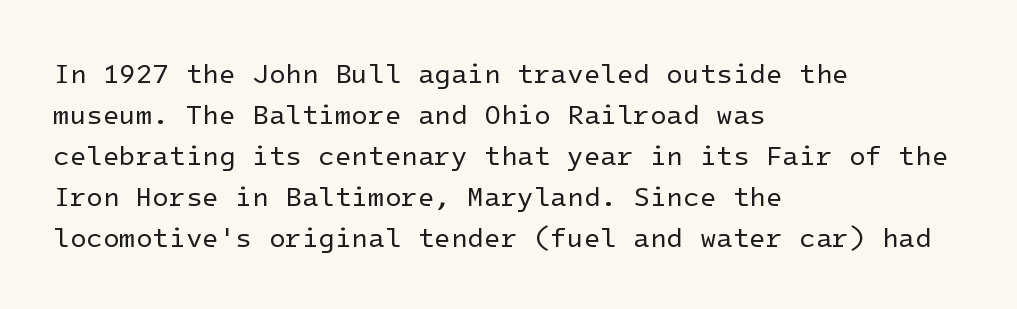
The image shows 27 px text type, upright; set left-aligned, normal line spacing (1.52x), normal letter spacing, not underlined.
